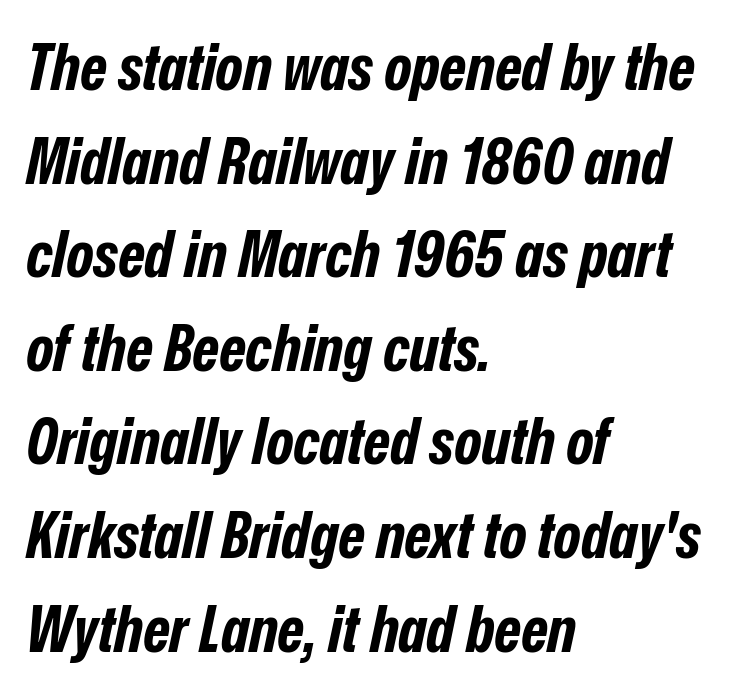
{"italic": "yes", "lean": "right", "slant_degrees": 12, "bold": "yes", "weight": "bold", "width": "condensed", "stroke_contrast": "low", "x_height": "medium", "monospaced": "no", "underline": "no", "align": "left", "line_spacing": "normal", "line_spacing_ratio": 1.44, "letter_spacing": "normal", "letter_spacing_em": 0.0, "glyph_px": 65}
